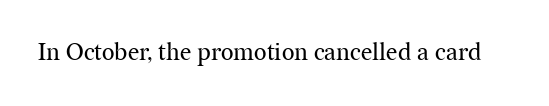
Only glyphs here, with clear space below each row. Notice how the stems are strictly vertical — no italics here. Between one letter and the next there's only the usual sliver of space. Is this a heavy cut? Hardly; it is regular or lighter.
